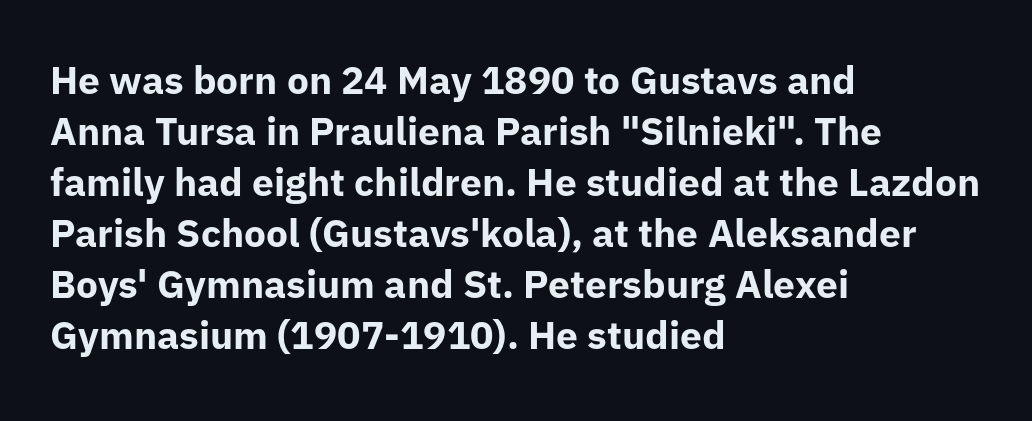
{"serif": "no", "italic": "no", "bold": "yes", "weight": "bold", "width": "normal", "stroke_contrast": "low", "x_height": "medium", "monospaced": "no", "underline": "no", "align": "left", "line_spacing": "normal", "line_spacing_ratio": 1.31, "letter_spacing": "normal", "letter_spacing_em": 0.0, "glyph_px": 39}
